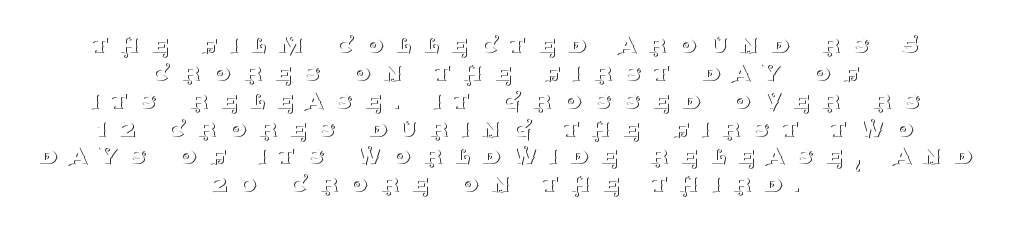
The image shows 29 px thin serif type, upright; set centered, tight line spacing (0.96x), unusually wide letter spacing (+0.42 em), not underlined; medium stroke contrast and a large x-height.
